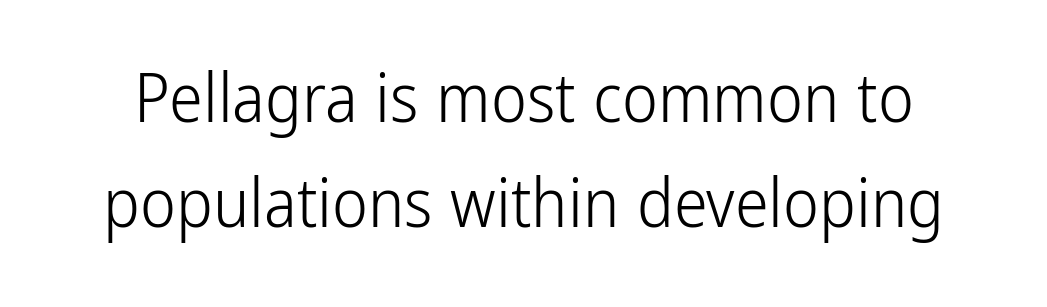
Looks like regular typesetting: each glyph gets only the width it needs. Weight: in the light-to-regular range. A centered setting, common on invitations and titles, is used for this passage. Serifs: no, the terminals of the letterforms are clean. Characters remain perfectly vertical along every line. These lines sit exactly where default settings would place them.
